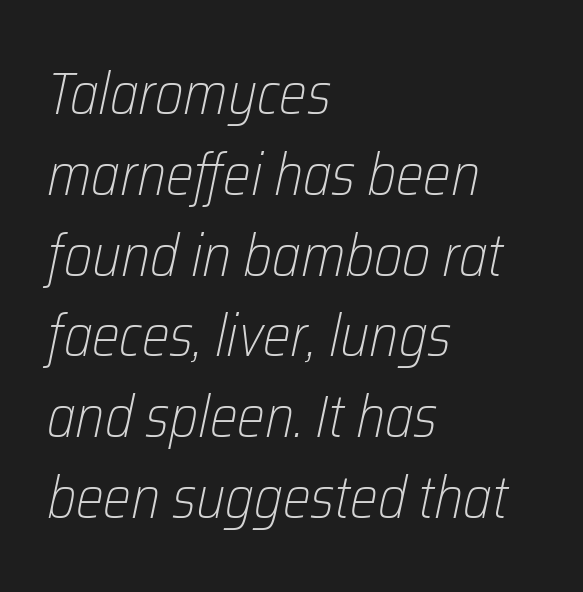
Spacing verdict: proportional, widths tailored to each character. The font sits on the lighter half of the weight spectrum, regular included. Honestly, there is no underline to notice here at all. Typeset ragged right — the left edge is the straight one. The face used here has a pronounced slope to its letters. Default kerning and tracking; the words read as compact shapes.
